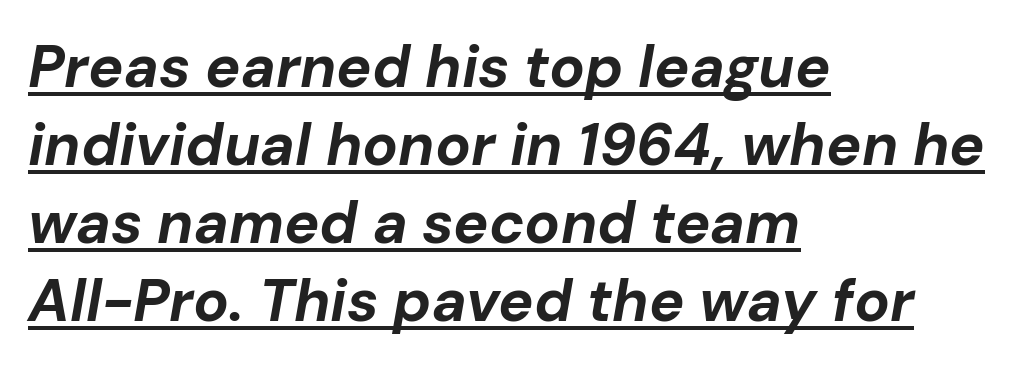
Leftover space on each line is placed entirely after the last word. Looks like regular typesetting: each glyph gets only the width it needs. This block has exactly the height ordinary leading produces. Compared with ordinary roman type, these characters are visibly tilted. Honestly, the letter spacing is just normal — you wouldn't notice it.
